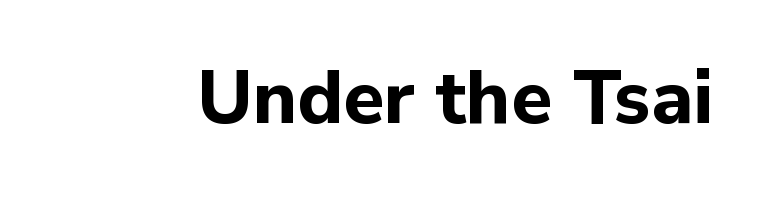
Ascenders rise straight up at ninety degrees. Has an underline been added? It has not. Is this a fixed-width face? No — the glyphs have proportional, varying widths. No extra tracking has been applied to these lines. Font category for this specimen: sans-serif.
